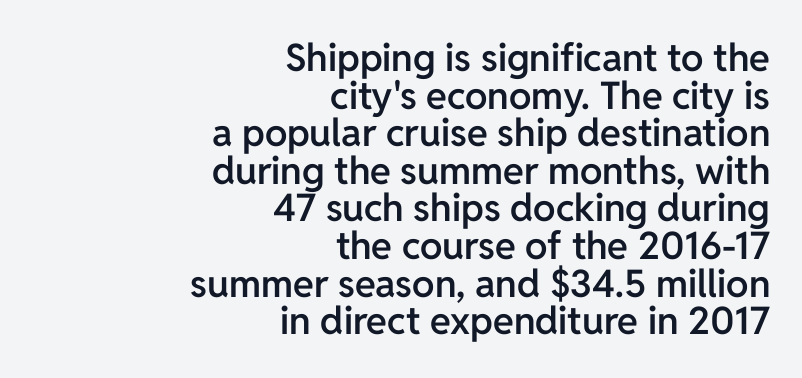
The image shows 38 px semibold sans-serif type, upright; set right-aligned, tight line spacing (0.99x), normal letter spacing, not underlined; low stroke contrast and a medium x-height.
